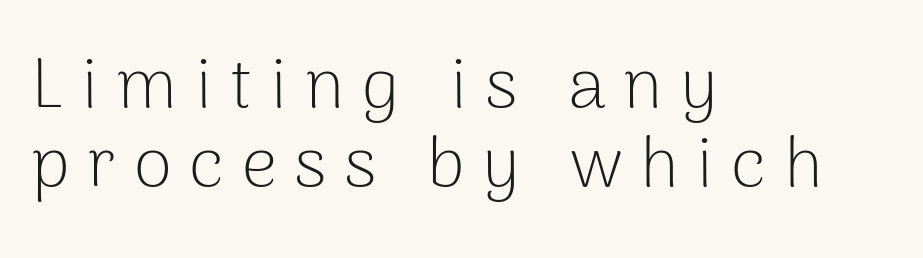
{"serif": "no", "italic": "no", "bold": "no", "weight": "light", "width": "normal", "stroke_contrast": "low", "x_height": "medium", "monospaced": "no", "underline": "no", "align": "left", "line_spacing": "tight", "line_spacing_ratio": 1.13, "letter_spacing": "wide", "letter_spacing_em": 0.25, "glyph_px": 70}
